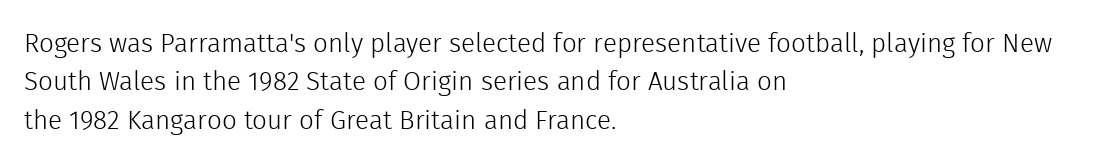
{"italic": "no", "bold": "no", "underline": "no", "align": "left", "line_spacing": "normal", "line_spacing_ratio": 1.48, "letter_spacing": "normal", "letter_spacing_em": 0.0, "glyph_px": 26}
